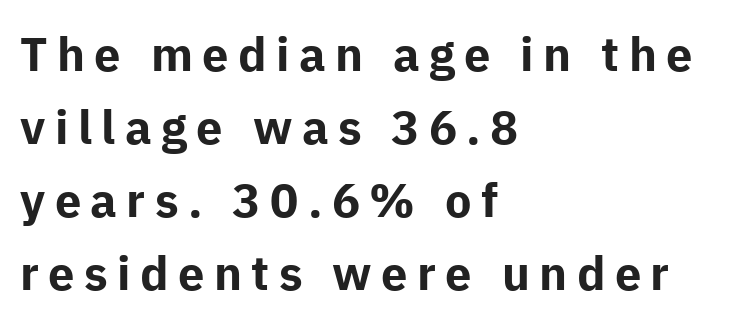
Substantial extra tracking has been applied to these lines. Ordinary non-slanted type is in use. Line beginnings align vertically; line endings do not. Unlike a traditional serif, this face leaves its strokes unadorned.
